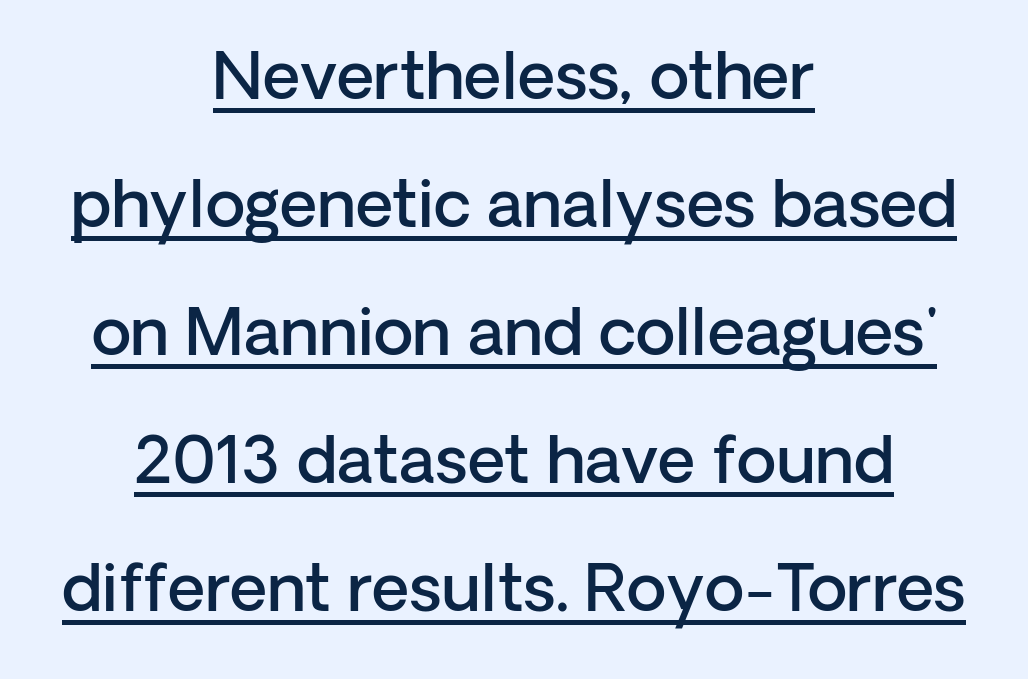
The image shows 65 px semibold sans-serif type, upright; set centered, loose line spacing (1.97x), normal letter spacing, underlined; low stroke contrast and a medium x-height.
